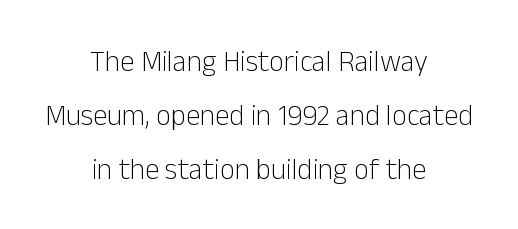
Q: Is the text bold? A: No.
Q: Is the text italic (slanted)? A: No, it is upright.
Q: Is the typeface a serif or a sans-serif typeface? A: Sans-serif.
Q: Is the text underlined? A: No.
Q: How is the paragraph aligned? A: Centered.
Q: Is the spacing between letters normal or unusually wide? A: Normal.
Q: Width (condensed, normal, or wide)? A: Normal.
Q: Stroke contrast? A: Low.
Q: x-height? A: Medium.
Q: Monospaced? A: No.
